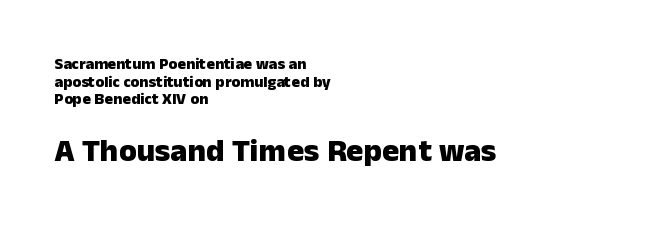
Looks like regular typesetting: each glyph gets only the width it needs. Underline: absent. The lines are quadded left. There is no visible air inserted between adjacent glyphs.
